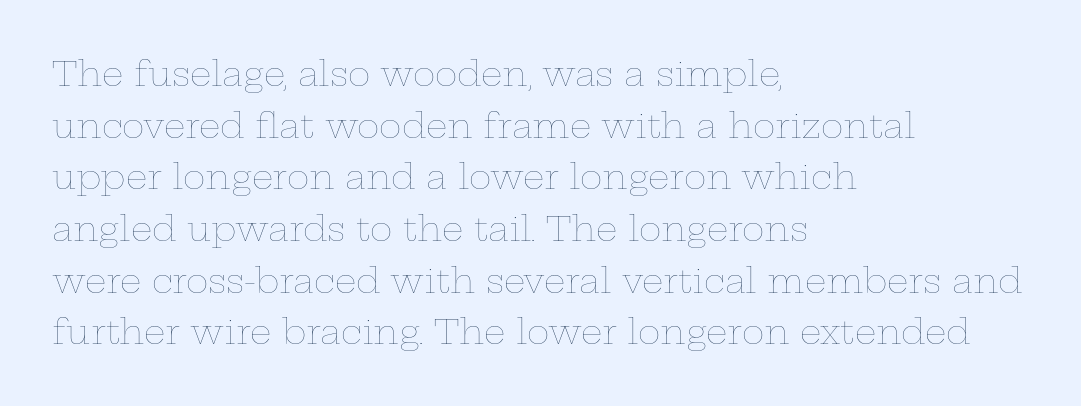
{"italic": "no", "bold": "no", "weight": "thin", "width": "wide", "stroke_contrast": "low", "x_height": "medium", "monospaced": "no", "underline": "no", "align": "left", "line_spacing": "normal", "line_spacing_ratio": 1.52, "letter_spacing": "normal", "letter_spacing_em": 0.0, "glyph_px": 34}
